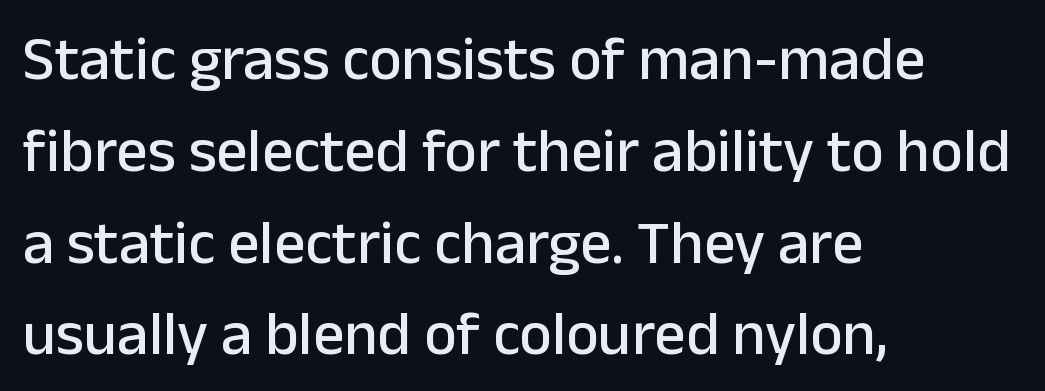
The rendering uses natural spacing where letterforms have individual widths. The gaps between neighbouring characters are ordinary and unremarkable. Classification — sans serif. Decoration check: the copy has no underline.
